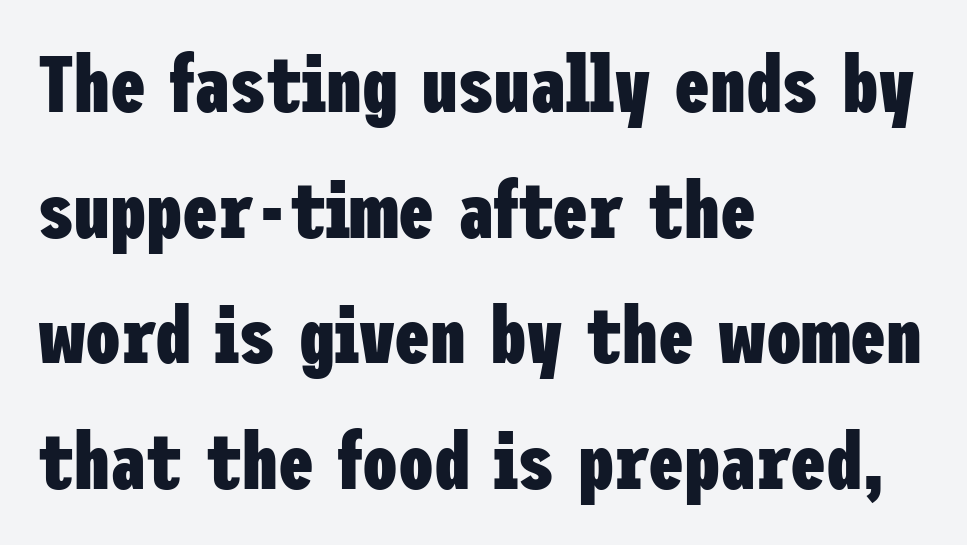
The image shows 80 px heavy, condensed sans-serif type, upright; set left-aligned, normal line spacing (1.57x), normal letter spacing, not underlined; low stroke contrast and a medium x-height.
